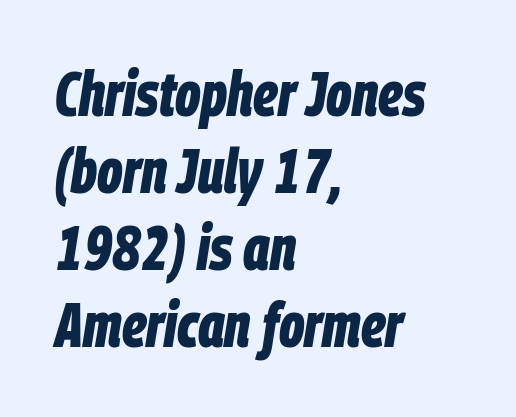
Reading down the block, your eye returns to a fixed left position each line. Between one letter and the next there's only the usual sliver of space. Compared with ordinary roman type, these characters are visibly tilted. Check under the words: just untouched page. Strong, thick strokes mark this as bold type. Looks like regular typesetting: each glyph gets only the width it needs.
